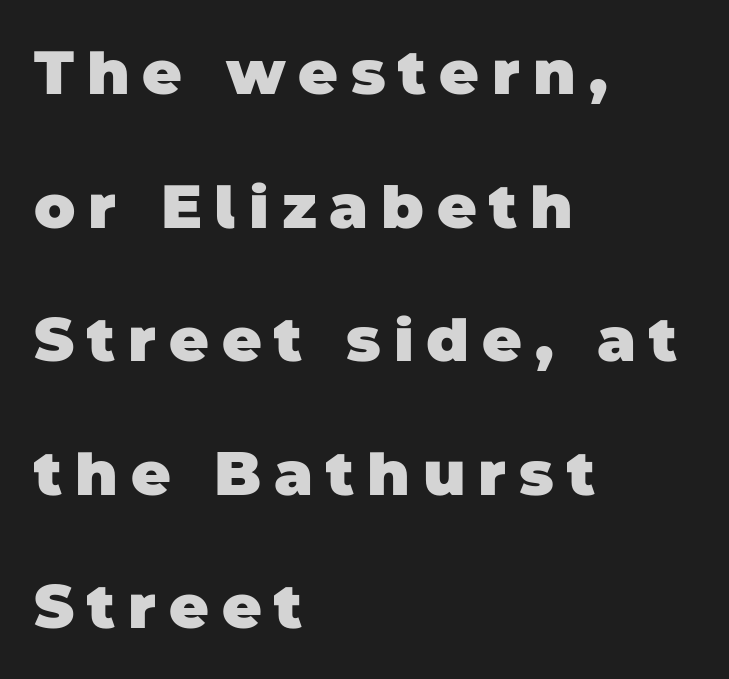
The letters are spread apart with noticeably loose tracking. Loosely led — the rows are spread out. Type style note: lacks serifs. A bare baseline throughout the passage. I'd describe the lettering as bold — thick and assertive. The paragraph shown leans on its left margin.
